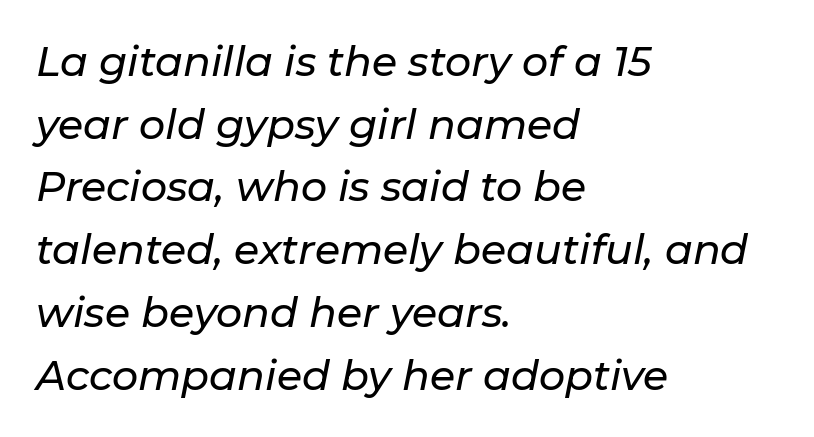
Letters rest on an invisible, unmarked baseline. The block of text has a typical density, with ordinary space between rows. Every row of glyphs begins at an identical x-position on the left. Character widths vary here, with narrow letters taking less room than wide ones.
